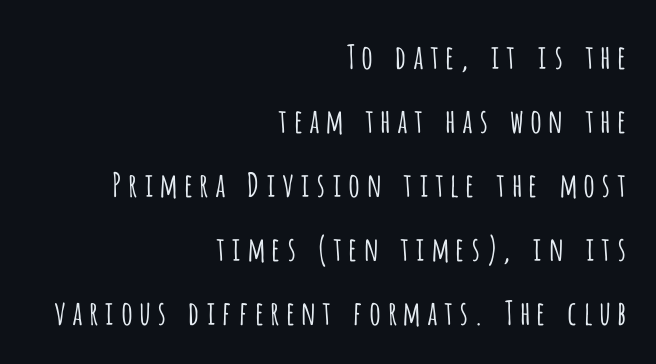
{"serif": "no", "italic": "no", "bold": "no", "weight": "light", "width": "condensed", "stroke_contrast": "low", "x_height": "large", "monospaced": "no", "underline": "no", "align": "right", "line_spacing": "loose", "line_spacing_ratio": 1.94, "glyph_px": 33}
